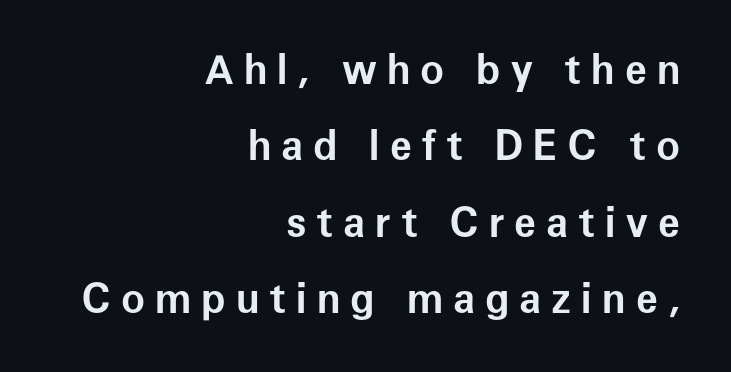
Q: Is the text bold? A: Yes.
Q: Is the text italic (slanted)? A: No, it is upright.
Q: Is the typeface a serif or a sans-serif typeface? A: Sans-serif.
Q: Is the text underlined? A: No.
Q: How is the paragraph aligned? A: Right-aligned.
Q: Is the spacing between letters normal or unusually wide? A: Unusually wide.
Q: Is the spacing between lines tight, normal or loose? A: Loose.
Q: Width (condensed, normal, or wide)? A: Normal.
Q: Stroke contrast? A: Low.
Q: x-height? A: Medium.
Q: Monospaced? A: No.
